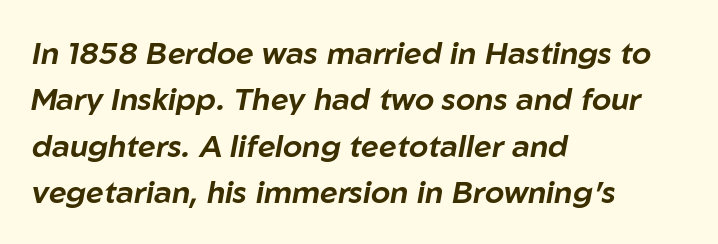
Caption: multi-line text, flush left, ragged right. The whole block is typeset with a tilt. What's the leading like? Ordinary, nothing unusual. In terms of letterspacing, this is plain default setting. The strip under each line holds only bare page.
